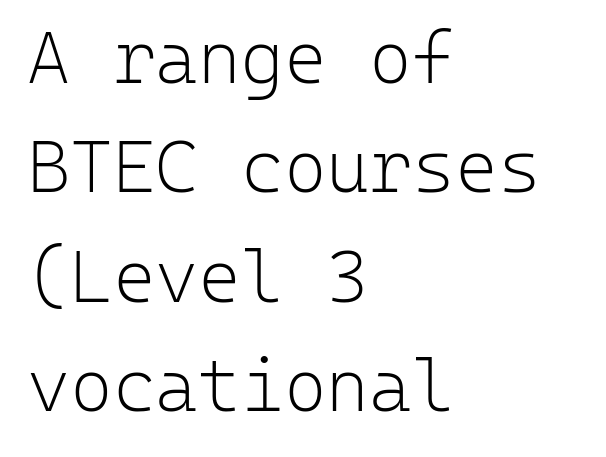
The image shows 73 px light sans-serif type, upright, monospaced; set left-aligned, normal line spacing (1.5x), normal letter spacing, not underlined; low stroke contrast and a medium x-height.
